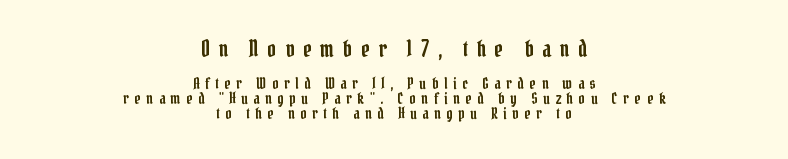
The leading is snug, giving the passage a crowded texture. Rule under the text: the space is simply empty. Posture: straight, roman, zero tilt. One-word summary of the alignment: center. You could only call the tracking loose — the letters float apart.
